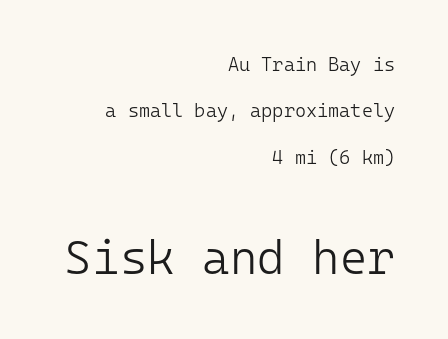
Q: Is the text bold? A: No.
Q: Is the text italic (slanted)? A: No, it is upright.
Q: Is the typeface a serif or a sans-serif typeface? A: Sans-serif.
Q: Is the text underlined? A: No.
Q: How is the paragraph aligned? A: Right-aligned.
Q: Is the spacing between letters normal or unusually wide? A: Normal.
Q: Is the spacing between lines tight, normal or loose? A: Loose.
Q: Which block of text is set in a larger size, the first (top) or the second (bottom)? A: The second (bottom) one.
Q: Width (condensed, normal, or wide)? A: Normal.
Q: Stroke contrast? A: Low.
Q: x-height? A: Medium.
Q: Monospaced? A: Yes.
